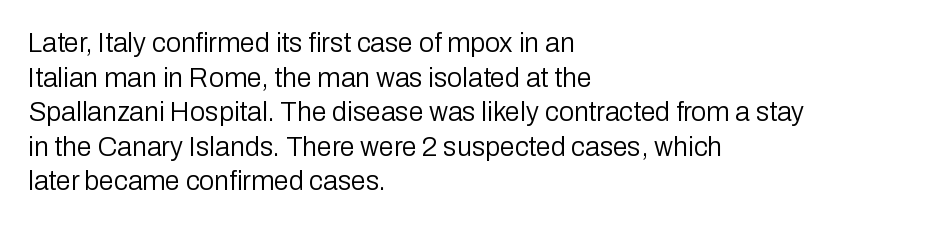
The image shows 27 px text type, upright; set left-aligned, normal line spacing (1.28x), normal letter spacing, not underlined.
